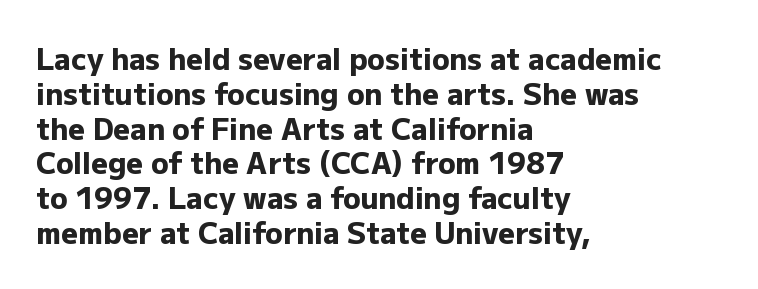
Q: Is the text bold? A: Yes.
Q: Is the text italic (slanted)? A: No, it is upright.
Q: Is the typeface a serif or a sans-serif typeface? A: Sans-serif.
Q: Is the text underlined? A: No.
Q: How is the paragraph aligned? A: Left-aligned.
Q: Is the spacing between letters normal or unusually wide? A: Normal.
Q: Width (condensed, normal, or wide)? A: Normal.
Q: Stroke contrast? A: Low.
Q: x-height? A: Medium.
Q: Monospaced? A: No.
